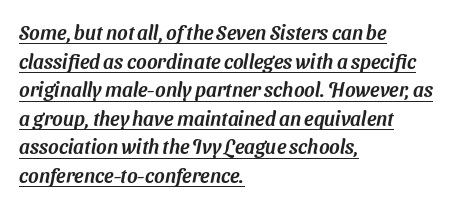
Q: Is the text underlined? A: Yes.
Q: How is the paragraph aligned? A: Left-aligned.
Q: Is the spacing between letters normal or unusually wide? A: Normal.
Q: Is the spacing between lines tight, normal or loose? A: Normal.
